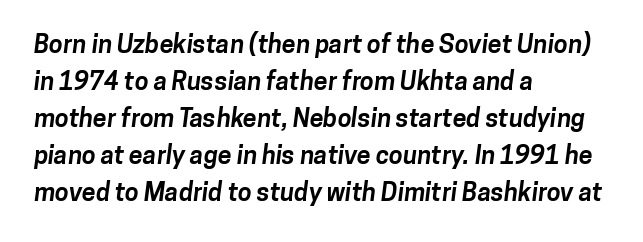
Q: Is the text bold? A: Yes.
Q: Is the text underlined? A: No.
Q: How is the paragraph aligned? A: Left-aligned.
Q: Is the spacing between letters normal or unusually wide? A: Normal.
Q: Is the spacing between lines tight, normal or loose? A: Normal.
